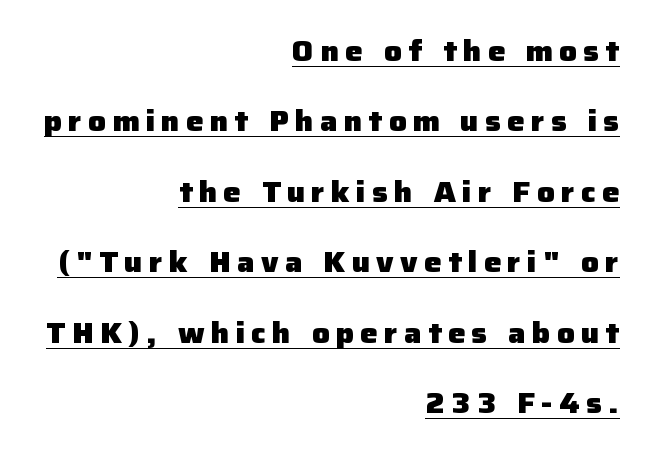
Q: Is the text bold? A: Yes.
Q: Is the text italic (slanted)? A: No, it is upright.
Q: Is the typeface a serif or a sans-serif typeface? A: Sans-serif.
Q: Is the text underlined? A: Yes.
Q: How is the paragraph aligned? A: Right-aligned.
Q: Is the spacing between letters normal or unusually wide? A: Unusually wide.
Q: Is the spacing between lines tight, normal or loose? A: Loose.
Q: Width (condensed, normal, or wide)? A: Normal.
Q: Stroke contrast? A: Low.
Q: x-height? A: Medium.
Q: Monospaced? A: No.
